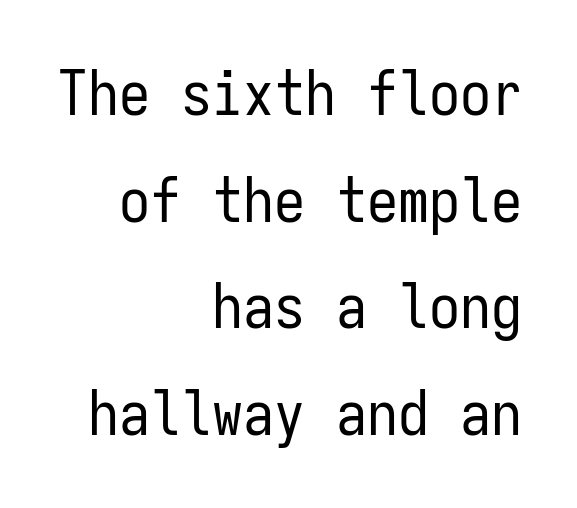
Stroke thickness stays within the range of a standard reading face or lighter. Typographically, this falls in the sans-serif category. You could count columns in this text — the font is strictly monospaced. The type is set solid horizontally, with unmodified tracking. Each line ends at the same right margin while the left side varies.
